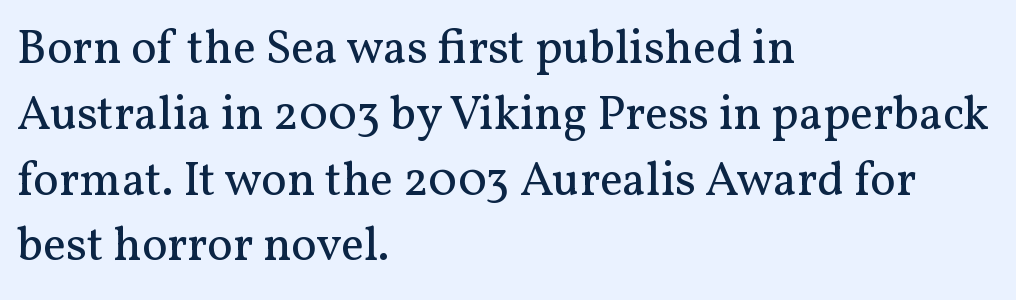
{"serif": "yes", "italic": "no", "bold": "no", "weight": "regular", "width": "normal", "stroke_contrast": "medium", "x_height": "medium", "monospaced": "no", "underline": "no", "align": "left", "line_spacing": "normal", "line_spacing_ratio": 1.37, "letter_spacing": "normal", "letter_spacing_em": 0.0, "glyph_px": 48}
